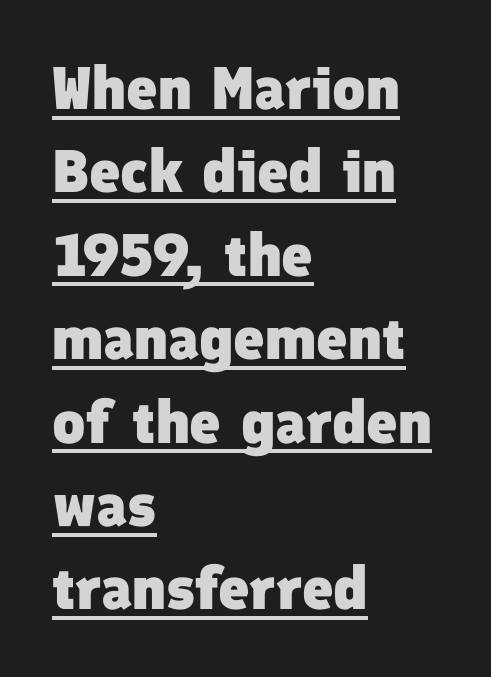
Standard letterfit; no display-style spreading of the glyphs. Teacher's note: observe the even left margin — that is flush-left alignment. Examine the stroke ends and you'll find no serifs. Interline gaps are of average width in this sample.
